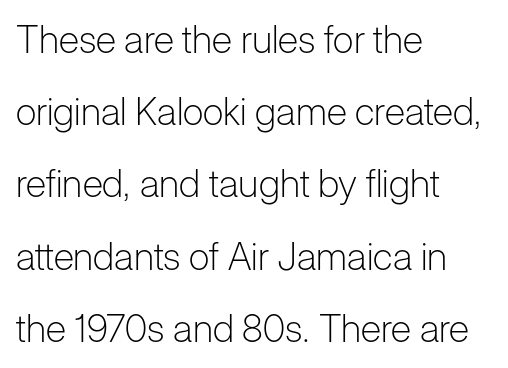
The image shows 38 px light sans-serif type, upright; set left-aligned, loose line spacing (1.9x), normal letter spacing, not underlined; low stroke contrast and a medium x-height.
